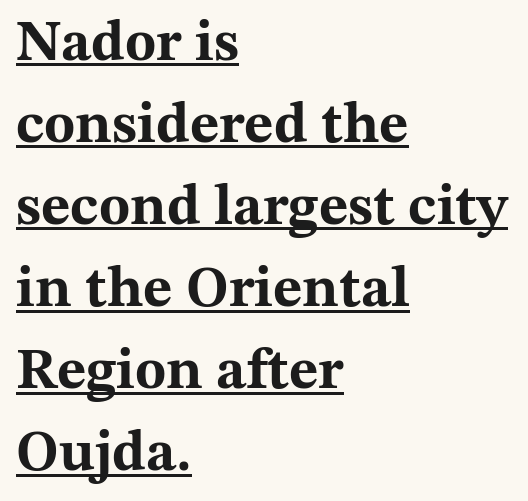
Students, observe: this is what conventionally led text looks like. Summary of weight: heavy, a full bold. What stands out about the letter spacing? Nothing — it is the standard amount. Italic: no, the glyphs are upright roman. The typesetter has applied underlining to the passage shown. These lines are rendered in a variable-pitch font.
